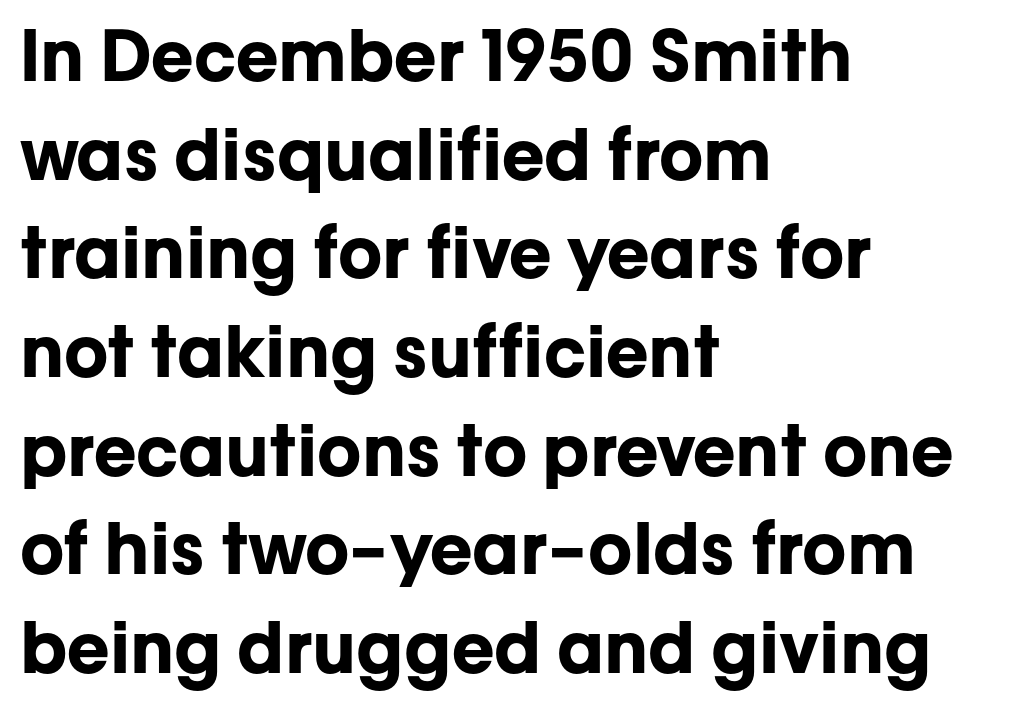
Lines of text with bare space underneath. Chunky letters — that's bold for sure. Looks like regular typesetting: each glyph gets only the width it needs. The face used here is rendered with its standard letterfit. Where is the straight margin? On the left.
